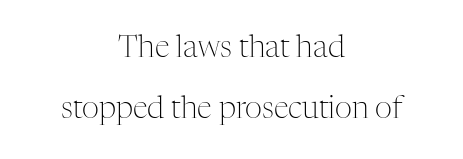
{"serif": "yes", "italic": "no", "bold": "no", "weight": "light", "width": "normal", "stroke_contrast": "medium", "x_height": "medium", "monospaced": "no", "underline": "no", "align": "center", "line_spacing": "loose", "line_spacing_ratio": 2.04, "letter_spacing": "normal", "letter_spacing_em": 0.0, "glyph_px": 30}
